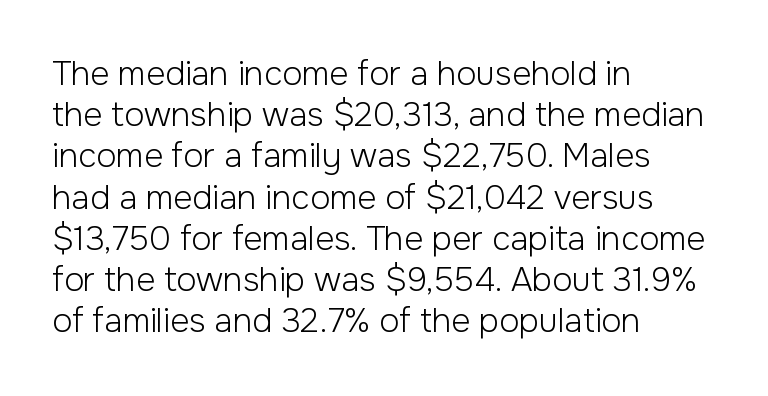
The image shows 33 px light sans-serif type, upright; set left-aligned, normal line spacing (1.25x), normal letter spacing, not underlined; low stroke contrast and a medium x-height.
